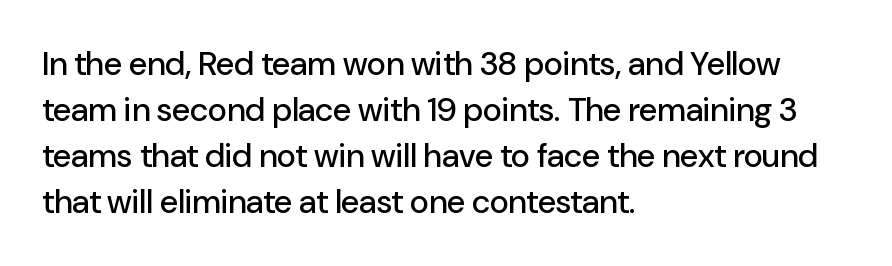
Leftover space on each line is placed entirely after the last word. No word sits above an underline. Regular leading. Inter-character spacing is left at the font's built-in metrics. Think of a printed novel: that variable character pitch is what you see here.
